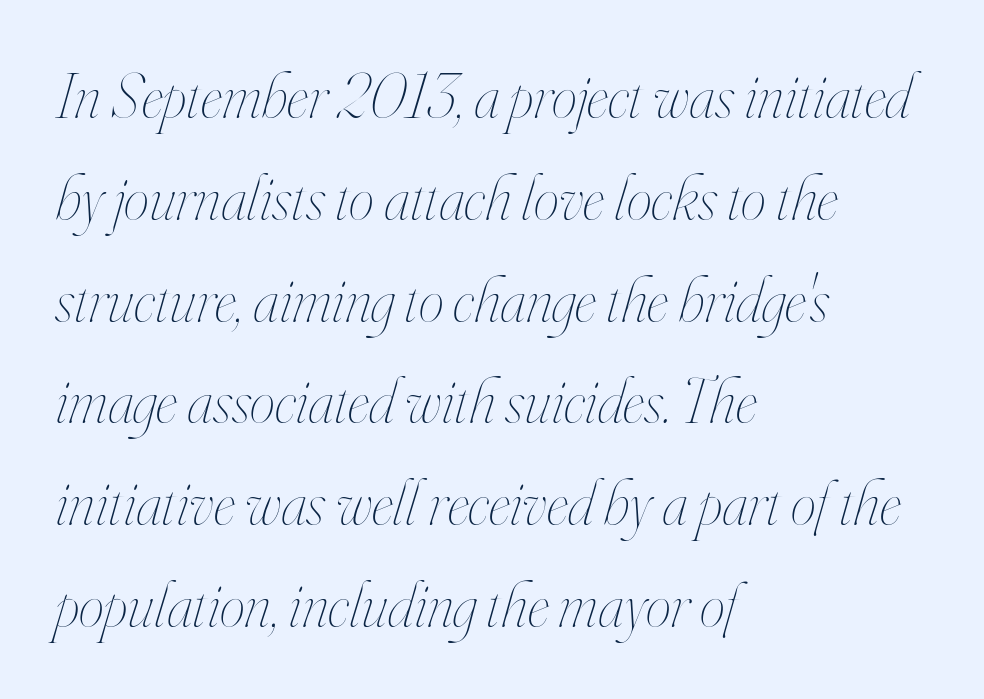
Leading: standard. Proportional: the letters do not fall into vertical columns. Underline: absent. A light-to-regular cut is what we see here.
